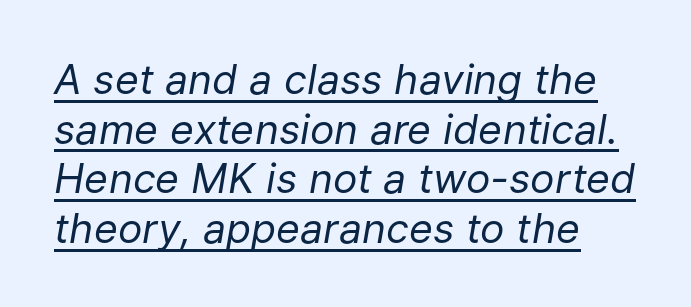
The image shows 41 px regular-weight type, italic (leaning right); set line spacing 1.21x, normal letter spacing, underlined; low stroke contrast and a medium x-height.
